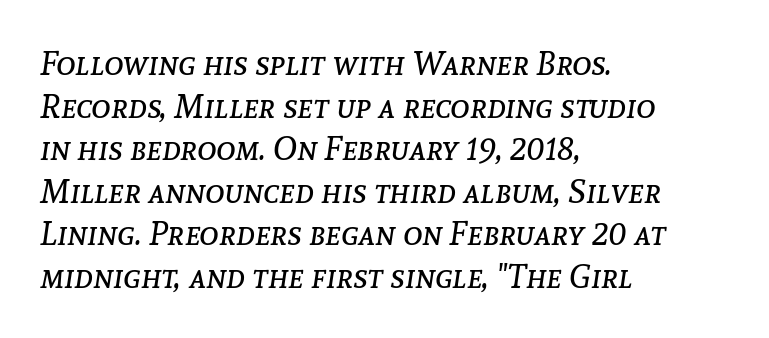
{"italic": "yes", "lean": "right", "slant_degrees": 8, "bold": "no", "weight": "regular", "width": "normal", "stroke_contrast": "low", "x_height": "medium", "monospaced": "no", "underline": "no", "align": "left", "line_spacing": "normal", "line_spacing_ratio": 1.29, "letter_spacing": "normal", "letter_spacing_em": 0.0, "glyph_px": 33}
